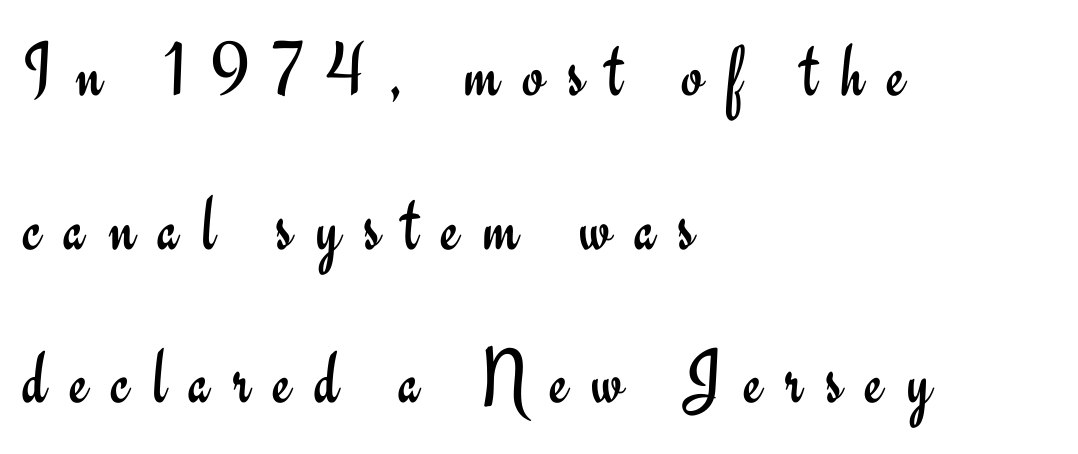
The image shows 78 px regular-weight sans-serif type; set left-aligned, loose line spacing (1.97x), unusually wide letter spacing (+0.3 em), not underlined; low stroke contrast and a small x-height.
